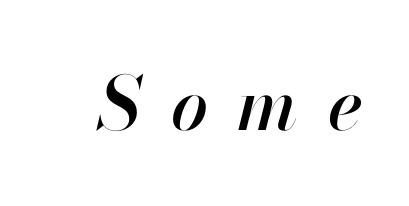
The font's italic variant was chosen for this text. Quick note: underline off. Spacing verdict: proportional, widths tailored to each character. Characters follow at a spacing far wider than the type designer built in.
